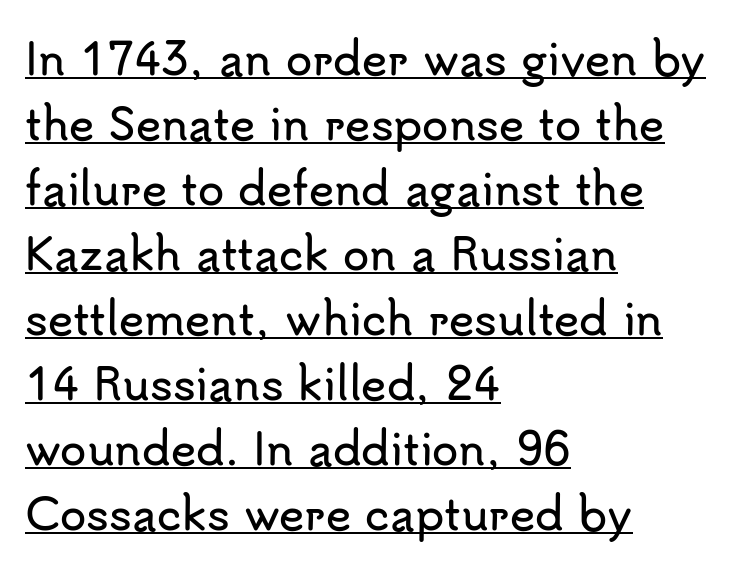
{"serif": "no", "italic": "no", "width": "normal", "stroke_contrast": "low", "x_height": "small", "monospaced": "no", "underline": "yes", "align": "left", "line_spacing": "normal", "line_spacing_ratio": 1.51, "letter_spacing": "normal", "letter_spacing_em": 0.0, "glyph_px": 43}
